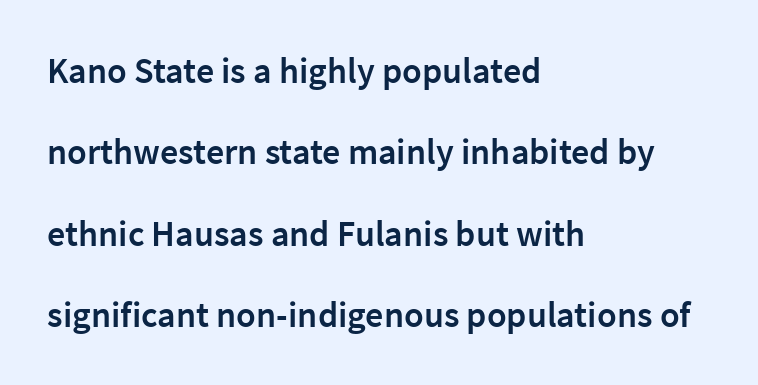
Q: Is the text bold? A: Semi-bold.
Q: Is the text italic (slanted)? A: No, it is upright.
Q: Is the typeface a serif or a sans-serif typeface? A: Sans-serif.
Q: Is the text underlined? A: No.
Q: How is the paragraph aligned? A: Left-aligned.
Q: Is the spacing between letters normal or unusually wide? A: Normal.
Q: Is the spacing between lines tight, normal or loose? A: Loose.
Q: Width (condensed, normal, or wide)? A: Normal.
Q: Stroke contrast? A: Low.
Q: x-height? A: Medium.
Q: Monospaced? A: No.
